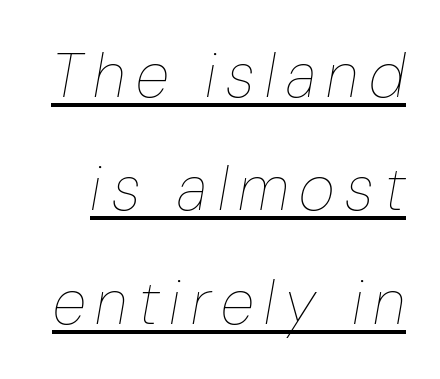
Varying glyph widths throughout — classic text-font behaviour. Slanted lettering throughout. The rendered words wear a rule along their underside. The letters look calm and open, with moderate or lighter stems.
